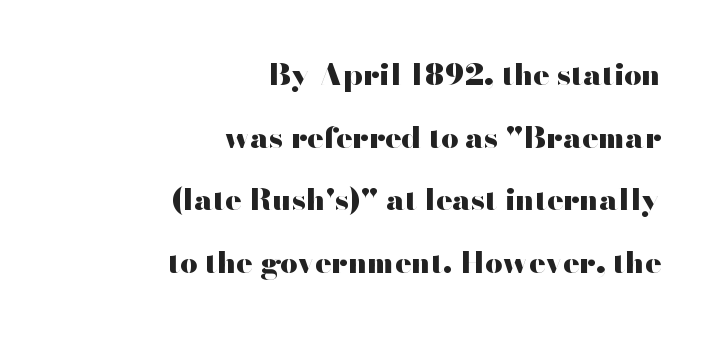
The image shows 30 px heavy, wide sans-serif type, upright; set right-aligned, loose line spacing (2.09x), normal letter spacing, not underlined; high stroke contrast and a small x-height.
